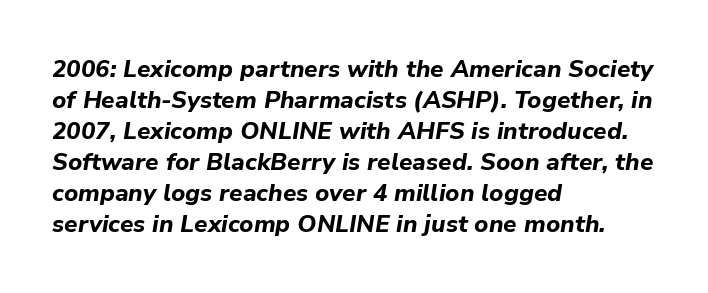
The space directly below the letters is spotless. The sample has been set heavy, in full bold. Italic? Definitely — the glyphs are oblique. Tracking here is standard; glyphs follow each other at the usual distance. Regarding leading, the lines here are spaced in the standard way. Leftover space on each line is placed entirely after the last word.
